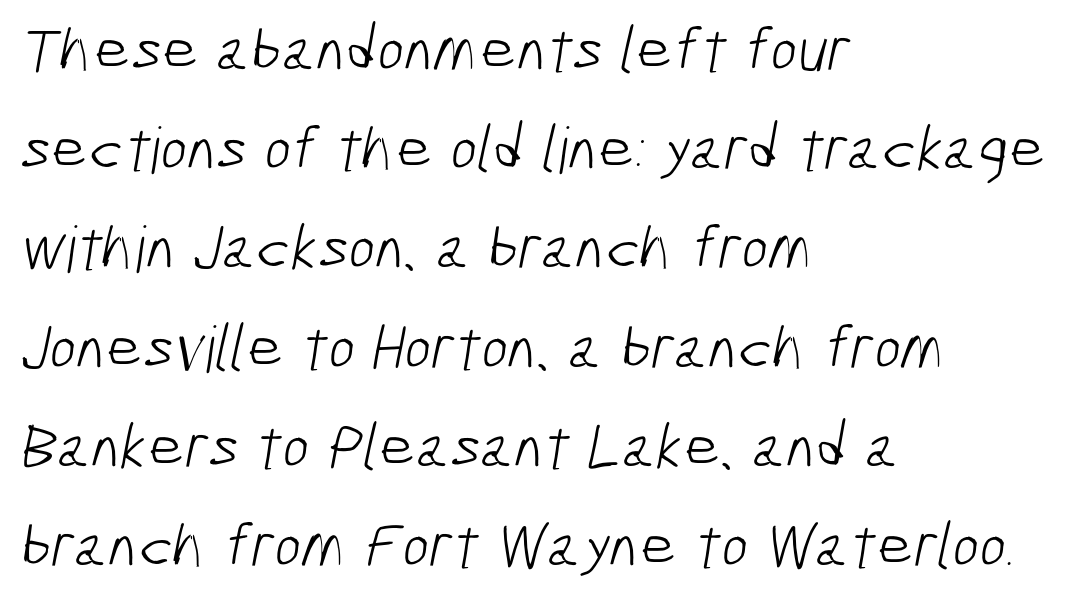
{"serif": "no", "bold": "no", "weight": "light", "width": "condensed", "stroke_contrast": "low", "x_height": "medium", "monospaced": "no", "underline": "no", "align": "left", "line_spacing": "normal", "line_spacing_ratio": 1.55, "letter_spacing": "normal", "letter_spacing_em": 0.0, "glyph_px": 64}
